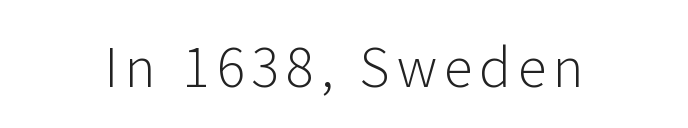
The image shows 53 px light sans-serif type, upright; set not underlined; low stroke contrast and a medium x-height.
